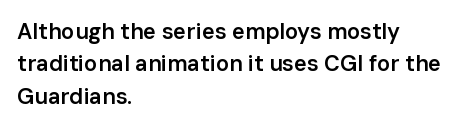
The image shows 22 px text type, upright; set left-aligned, normal line spacing (1.47x), normal letter spacing, not underlined.
